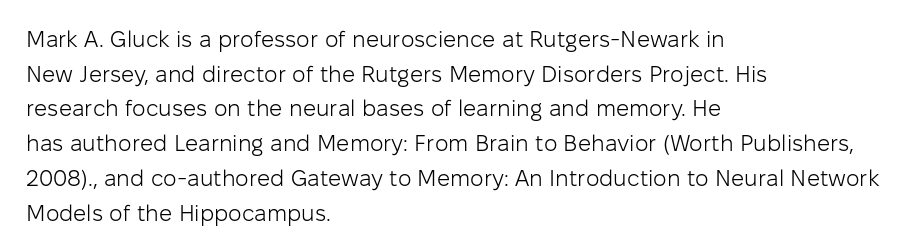
The image shows 23 px text type, upright; set left-aligned, normal line spacing (1.51x), normal letter spacing, not underlined.
